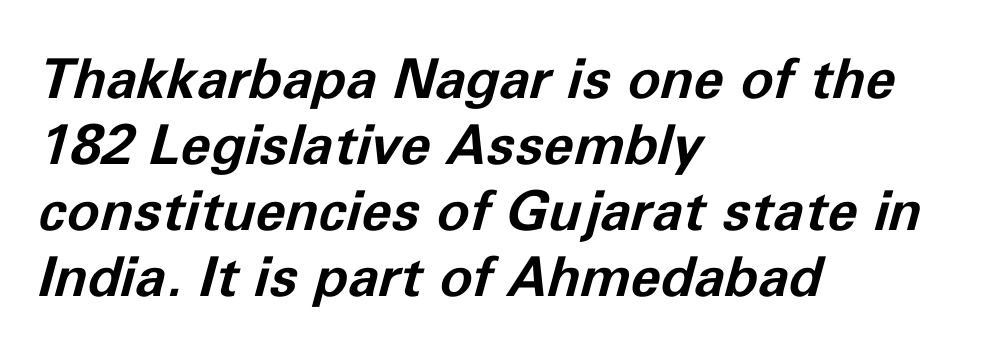
{"italic": "yes", "lean": "right", "slant_degrees": 11, "bold": "yes", "weight": "bold", "width": "normal", "stroke_contrast": "low", "x_height": "medium", "monospaced": "no", "underline": "no", "align": "left", "line_spacing_ratio": 1.2, "letter_spacing": "normal", "letter_spacing_em": 0.0, "glyph_px": 55}
